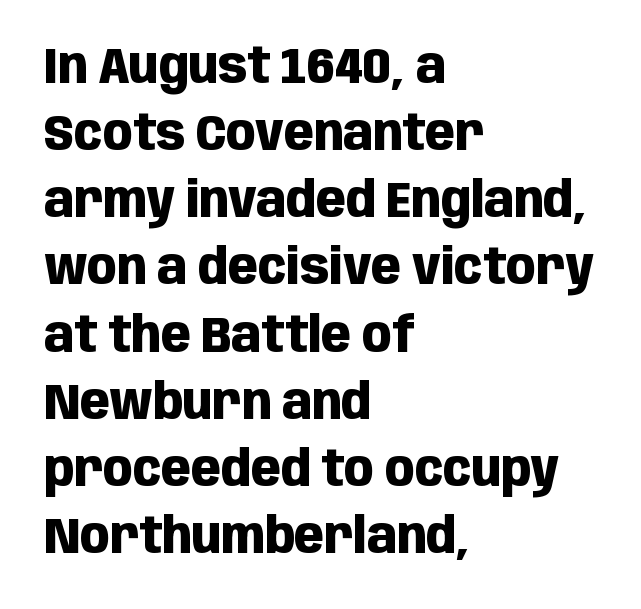
The image shows 49 px heavy, condensed sans-serif type, upright; set left-aligned, normal line spacing (1.37x), normal letter spacing, not underlined; low stroke contrast and a large x-height.
